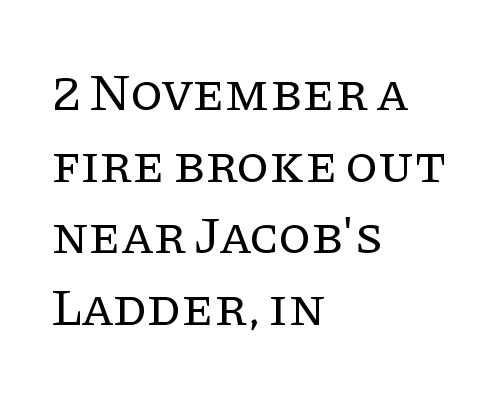
{"serif": "yes", "italic": "no", "bold": "no", "weight": "regular", "width": "normal", "stroke_contrast": "low", "x_height": "large", "monospaced": "no", "underline": "no", "align": "left", "line_spacing": "normal", "line_spacing_ratio": 1.35, "letter_spacing": "normal", "letter_spacing_em": 0.0, "glyph_px": 53}
